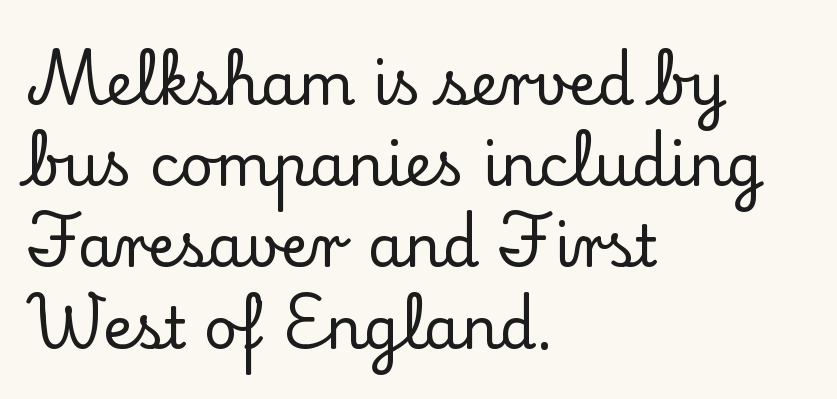
The face used here is proportionally spaced, like ordinary book or web type. These lines were composed using upright roman letters. Check the space under the baseline: it is left empty. The block of text has a typical density, with ordinary space between rows.
